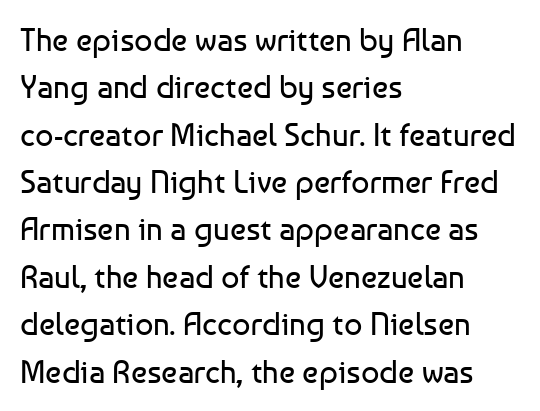
The image shows 32 px regular-weight sans-serif type, upright; set left-aligned, normal line spacing (1.48x), normal letter spacing, not underlined; low stroke contrast and a medium x-height.
